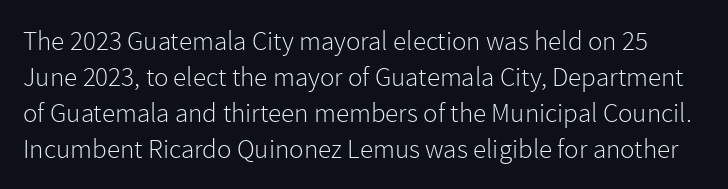
The image shows 27 px text type, upright; set normal line spacing (1.33x), normal letter spacing, not underlined.
